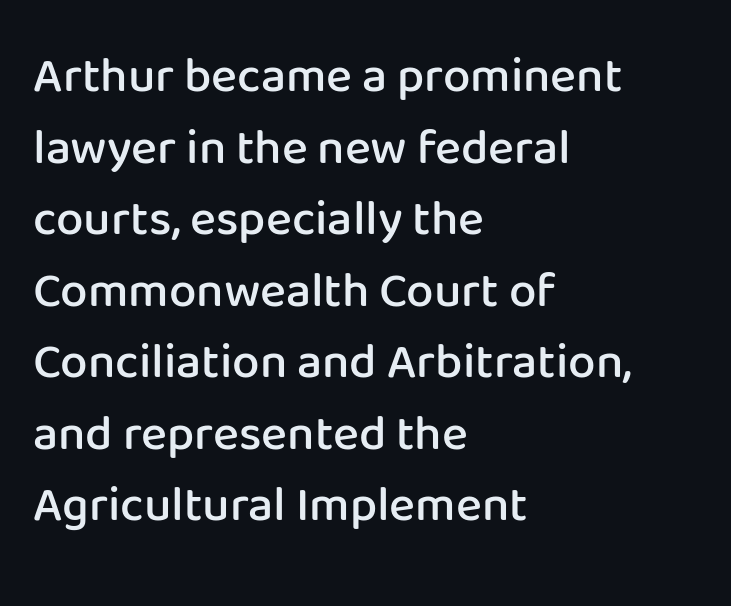
{"serif": "no", "italic": "no", "bold": "semi", "weight": "semibold", "width": "normal", "stroke_contrast": "low", "x_height": "medium", "monospaced": "no", "underline": "no", "align": "left", "line_spacing": "normal", "line_spacing_ratio": 1.46, "letter_spacing": "normal", "letter_spacing_em": 0.0, "glyph_px": 49}
